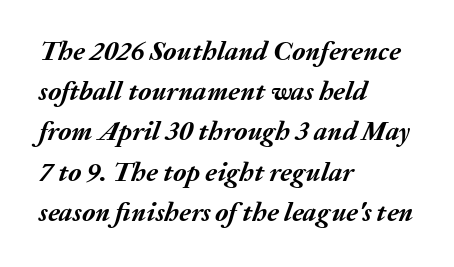
{"italic": "yes", "lean": "right", "slant_degrees": 20, "bold": "yes", "underline": "no", "align": "left", "line_spacing": "normal", "line_spacing_ratio": 1.49, "letter_spacing": "normal", "letter_spacing_em": 0.0, "glyph_px": 27}
